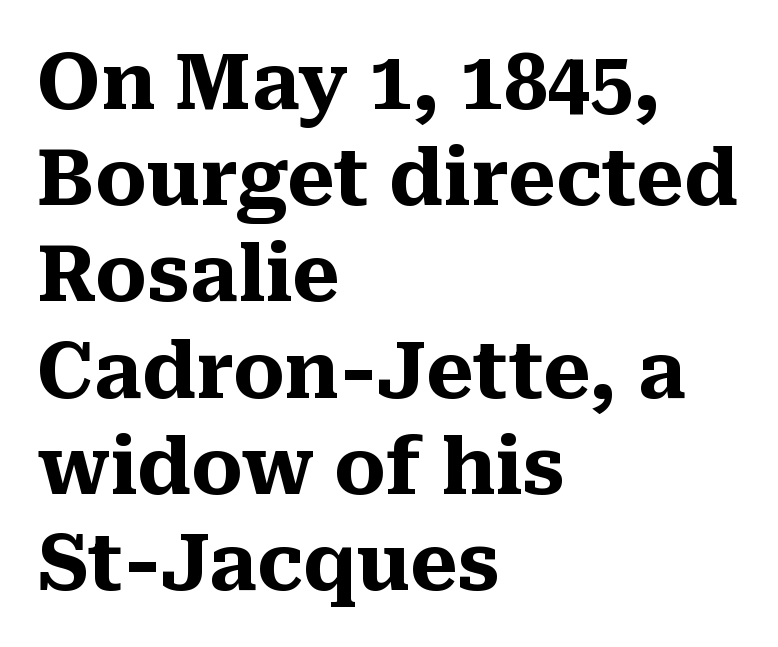
The foot of each line stays bare and open. Spacing verdict: proportional, widths tailored to each character. The designer left line spacing at the default. The passage shown is emphatically bold. Teacher's note: observe the even left margin — that is flush-left alignment.
